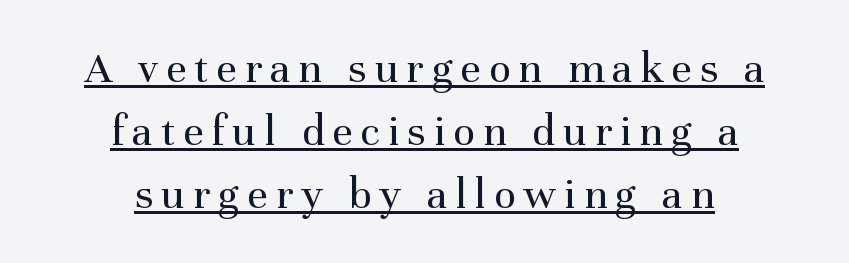
{"serif": "yes", "italic": "no", "bold": "no", "weight": "regular", "width": "normal", "stroke_contrast": "medium", "x_height": "medium", "monospaced": "no", "underline": "yes", "align": "center", "line_spacing": "normal", "line_spacing_ratio": 1.4, "glyph_px": 45}
